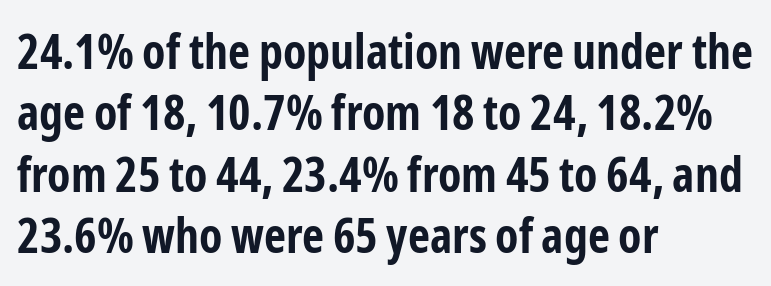
The image shows 48 px bold, condensed sans-serif type, upright; set left-aligned, normal line spacing (1.28x), normal letter spacing, not underlined; low stroke contrast and a medium x-height.
